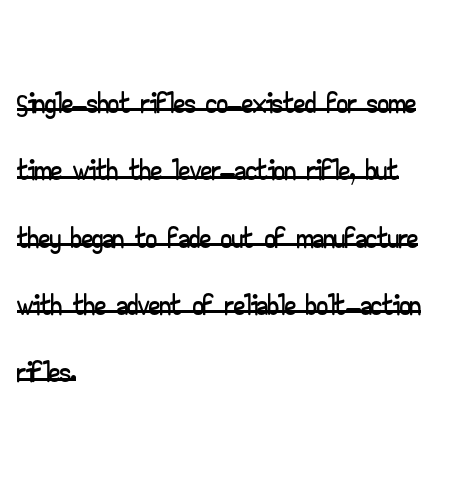
The image shows 44 px wide sans-serif type, upright; set left-aligned, normal line spacing (1.53x), normal letter spacing, underlined; low stroke contrast and a small x-height.
